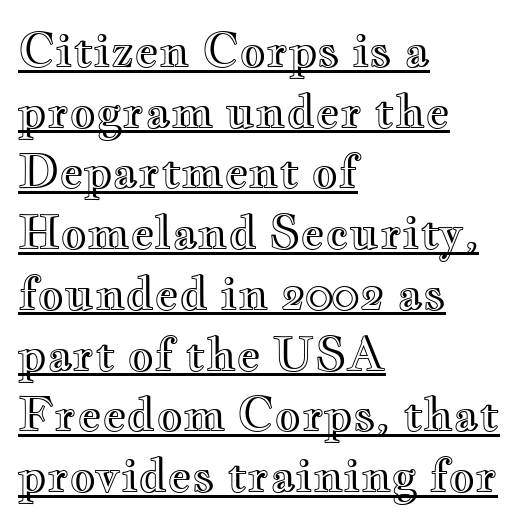
The image shows 46 px wide type, upright; set left-aligned, normal line spacing (1.32x), normal letter spacing, underlined; a small x-height.
